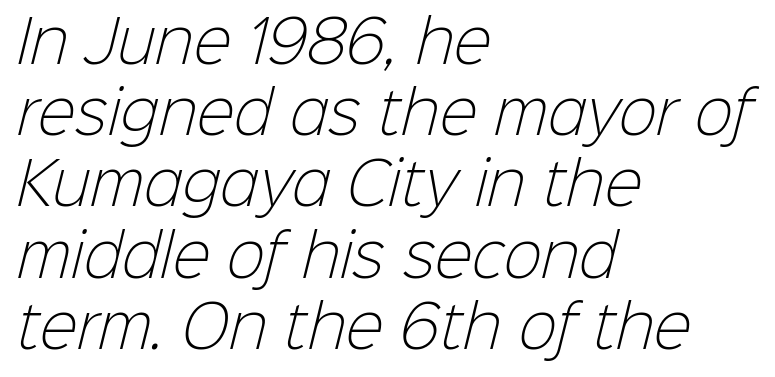
Q: Is the text bold? A: No.
Q: Is the typeface a serif or a sans-serif typeface? A: Sans-serif.
Q: Is the text underlined? A: No.
Q: How is the paragraph aligned? A: Left-aligned.
Q: Is the spacing between letters normal or unusually wide? A: Normal.
Q: Is the spacing between lines tight, normal or loose? A: Normal.
Q: Width (condensed, normal, or wide)? A: Normal.
Q: Stroke contrast? A: Low.
Q: x-height? A: Medium.
Q: Monospaced? A: No.
